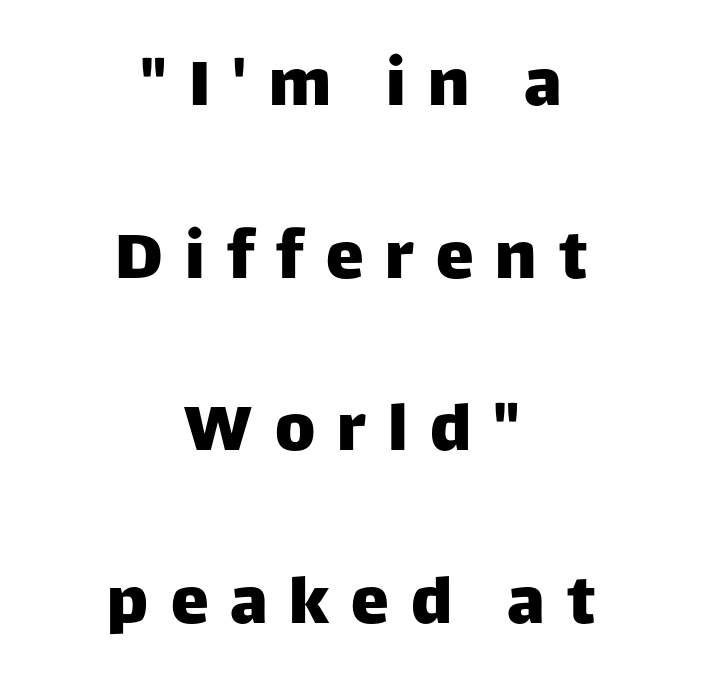
{"serif": "no", "italic": "no", "width": "normal", "stroke_contrast": "low", "x_height": "large", "monospaced": "no", "underline": "no", "align": "center", "line_spacing": "loose", "line_spacing_ratio": 2.27, "letter_spacing": "wide", "letter_spacing_em": 0.29, "glyph_px": 76}
